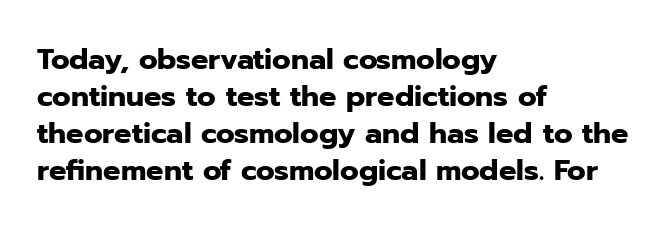
The strokes are fattened all the way to bold. Does extra space separate the letters? No, they use regular spacing. Leading matches the norm, producing a regular column. Does the lettering tilt? It doesn't — this is upright. The passage shown is typeset with a sans-serif family. A student would call this left alignment; a typographer would say flush left, rag right.
